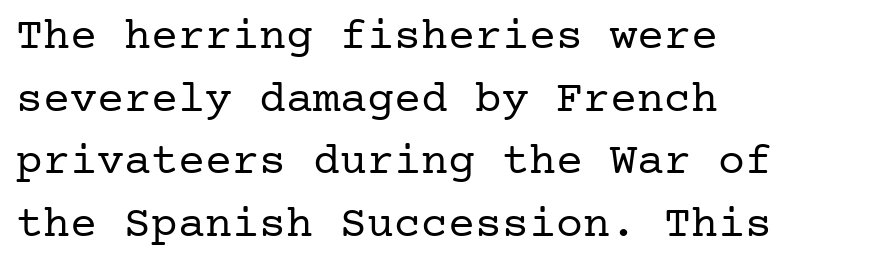
{"serif": "yes", "italic": "no", "bold": "no", "weight": "regular", "width": "normal", "stroke_contrast": "low", "x_height": "medium", "underline": "no", "align": "left", "line_spacing": "normal", "line_spacing_ratio": 1.39, "letter_spacing": "normal", "letter_spacing_em": 0.0, "glyph_px": 45}
